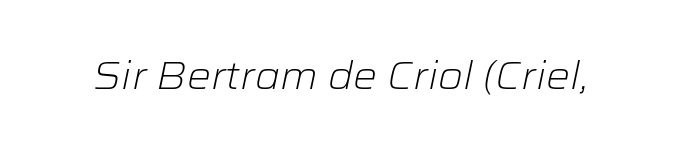
The image shows 38 px light, wide type, italic (leaning right); set normal letter spacing, not underlined; low stroke contrast and a medium x-height.
